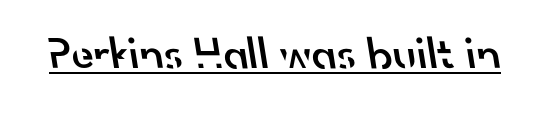
The rendering shows plain stroke endings on the letterforms — a sans-serif design. A typesetter would call this proportional, since set widths differ per character. In terms of letterspacing, this is plain default setting. Firm but not heavy-handed strokes: this text is semibold.
